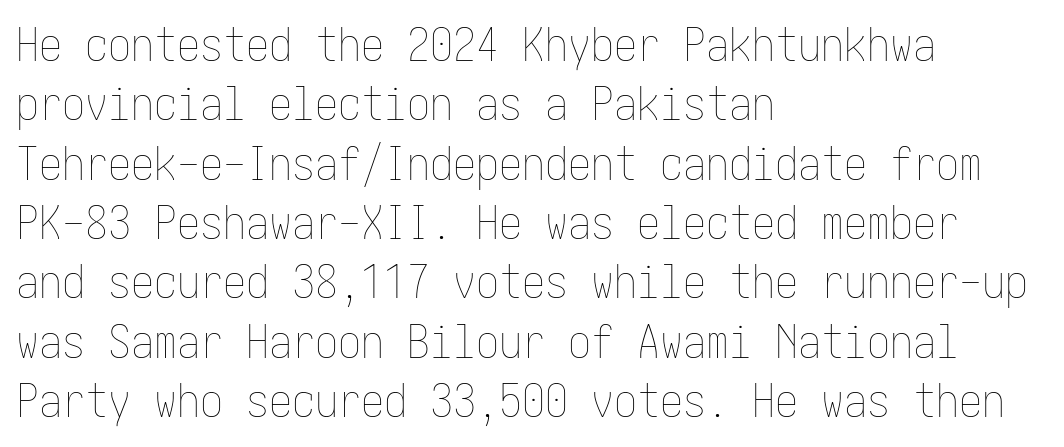
Every stem runs plumb, perpendicular to the baseline. The space between consecutive lines is moderate. Has an underline been added? It has not. The type is set solid horizontally, with unmodified tracking. Unbolded letterforms with no extra heft. Where is the straight margin? On the left.
